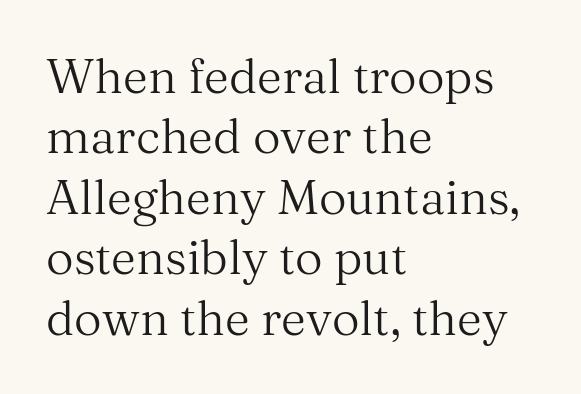
Spacing verdict: proportional, widths tailored to each character. The letters stand upright; this is a roman face. The designer went with a serif here, giving each stem small feet. Horizontally, the lines are justified to the leading edge only.
